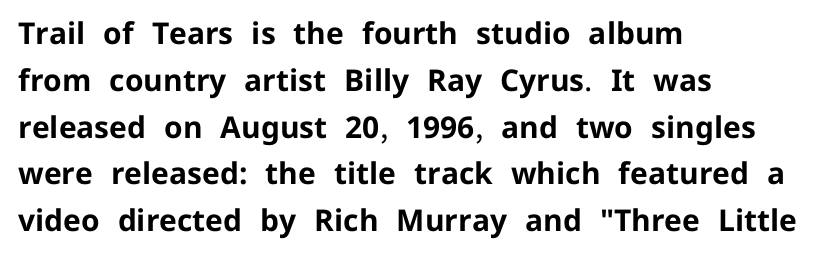
The image shows 30 px bold sans-serif type, upright; set left-aligned, normal line spacing (1.56x), normal letter spacing, not underlined; low stroke contrast and a medium x-height.
